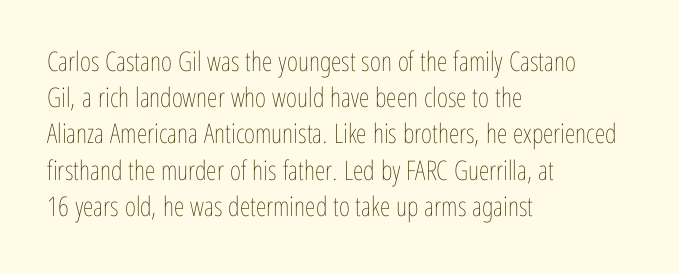
Q: Is the text bold? A: No.
Q: Is the text italic (slanted)? A: No, it is upright.
Q: Is the text underlined? A: No.
Q: How is the paragraph aligned? A: Left-aligned.
Q: Is the spacing between letters normal or unusually wide? A: Normal.
Q: Is the spacing between lines tight, normal or loose? A: Normal.
